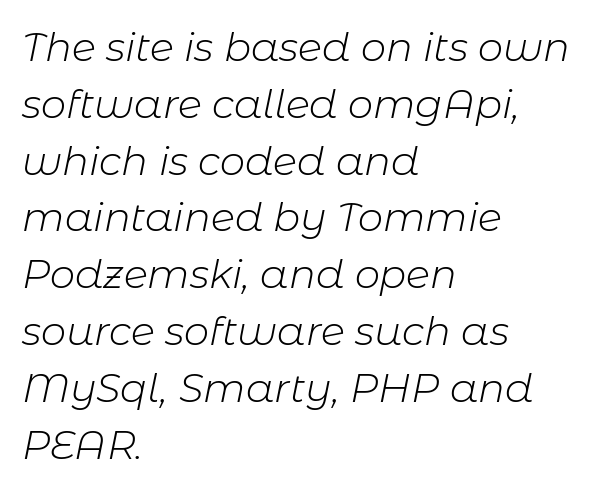
The image shows 40 px light type, italic (leaning right); set left-aligned, normal line spacing (1.42x), normal letter spacing, not underlined; low stroke contrast and a medium x-height.
